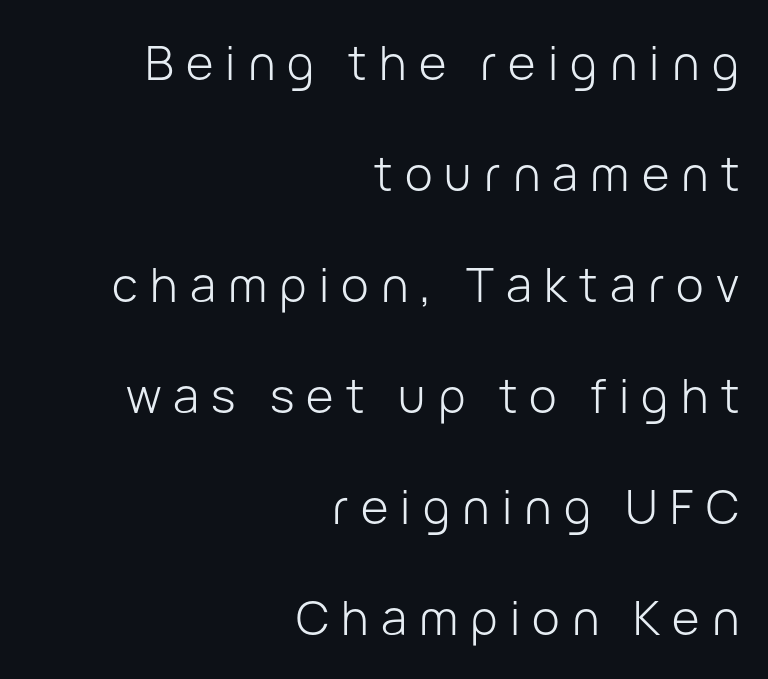
Q: Is the text bold? A: No.
Q: Is the text italic (slanted)? A: No, it is upright.
Q: Is the typeface a serif or a sans-serif typeface? A: Sans-serif.
Q: Is the text underlined? A: No.
Q: How is the paragraph aligned? A: Right-aligned.
Q: Is the spacing between letters normal or unusually wide? A: Unusually wide.
Q: Is the spacing between lines tight, normal or loose? A: Loose.
Q: Width (condensed, normal, or wide)? A: Normal.
Q: Stroke contrast? A: Low.
Q: x-height? A: Medium.
Q: Monospaced? A: No.
